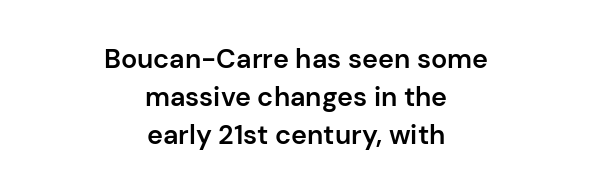
The image shows 27 px text type, upright; set centered, normal line spacing (1.41x), normal letter spacing, not underlined.
